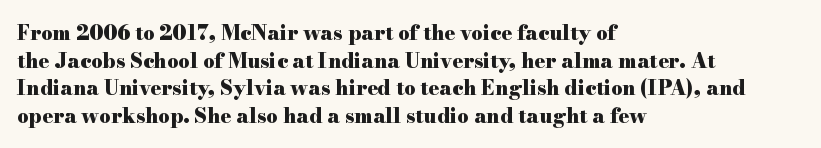
{"italic": "no", "bold": "yes", "underline": "no", "align": "left", "line_spacing": "normal", "line_spacing_ratio": 1.38, "letter_spacing": "normal", "letter_spacing_em": 0.0, "glyph_px": 20}
